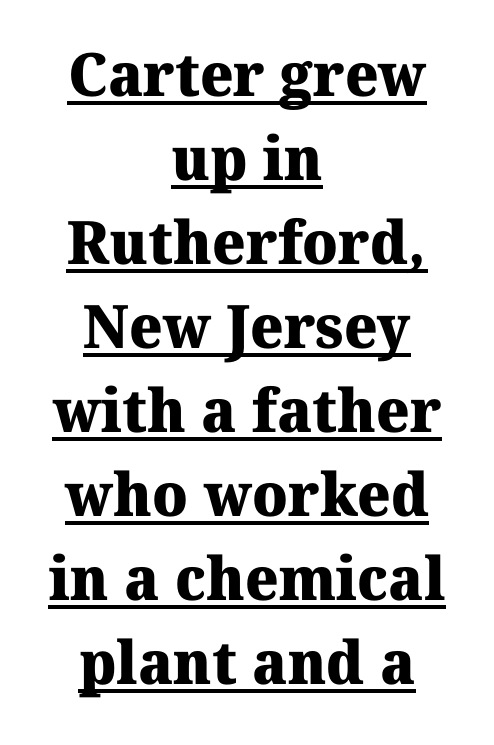
Q: Is the text bold? A: Yes.
Q: Is the typeface a serif or a sans-serif typeface? A: Serif.
Q: Is the text underlined? A: Yes.
Q: How is the paragraph aligned? A: Centered.
Q: Is the spacing between letters normal or unusually wide? A: Normal.
Q: Is the spacing between lines tight, normal or loose? A: Normal.
Q: Width (condensed, normal, or wide)? A: Normal.
Q: Stroke contrast? A: Medium.
Q: x-height? A: Medium.
Q: Monospaced? A: No.
